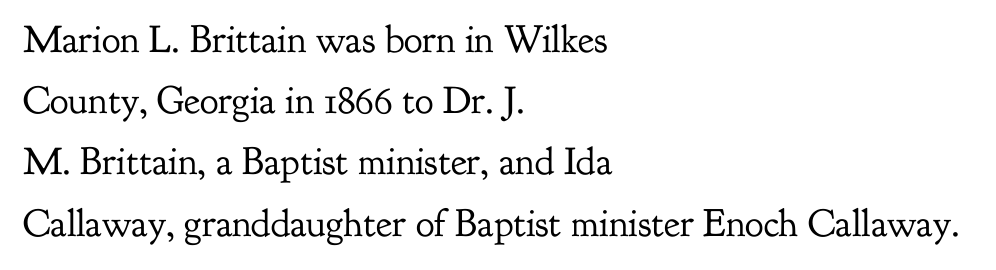
Q: Is the text bold? A: No.
Q: Is the text italic (slanted)? A: No, it is upright.
Q: Is the typeface a serif or a sans-serif typeface? A: Serif.
Q: Is the text underlined? A: No.
Q: How is the paragraph aligned? A: Left-aligned.
Q: Is the spacing between letters normal or unusually wide? A: Normal.
Q: Is the spacing between lines tight, normal or loose? A: Normal.
Q: Width (condensed, normal, or wide)? A: Normal.
Q: Stroke contrast? A: Low.
Q: x-height? A: Small.
Q: Monospaced? A: No.
